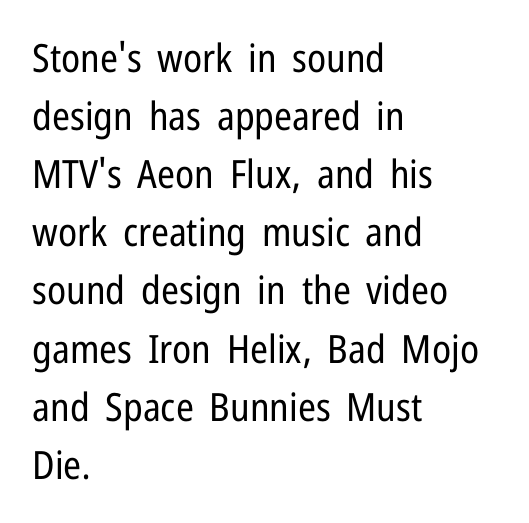
Q: Is the text bold? A: No.
Q: Is the text italic (slanted)? A: No, it is upright.
Q: Is the typeface a serif or a sans-serif typeface? A: Sans-serif.
Q: Is the text underlined? A: No.
Q: How is the paragraph aligned? A: Left-aligned.
Q: Is the spacing between letters normal or unusually wide? A: Normal.
Q: Is the spacing between lines tight, normal or loose? A: Normal.
Q: Width (condensed, normal, or wide)? A: Condensed.
Q: Stroke contrast? A: Low.
Q: x-height? A: Medium.
Q: Monospaced? A: No.
